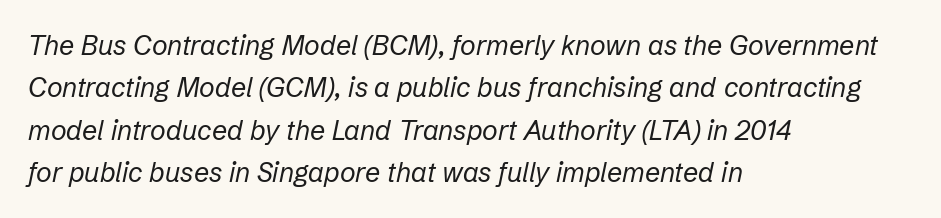
This sample uses an oblique cut, with every glyph tilted off the vertical. Honestly, the letter spacing is just normal — you wouldn't notice it. Leading matches the norm, producing a regular column. Lines of text with bare space underneath.
